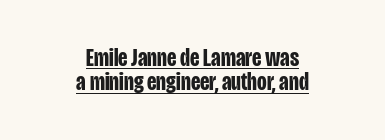
The image shows 25 px bold type, upright; set centered, tight line spacing (0.98x), normal letter spacing, underlined.
